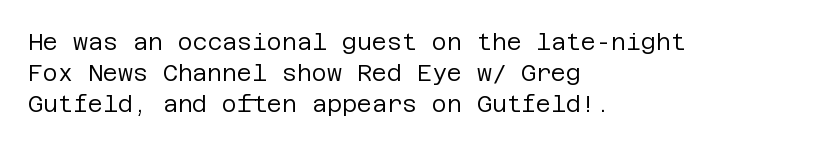
Descenders are the only things crossing below the line. The font sits on the lighter half of the weight spectrum, regular included. Does the copy run flush right? No — it runs flush left. Vertically, the passage feels balanced, rows spaced as you'd expect.
